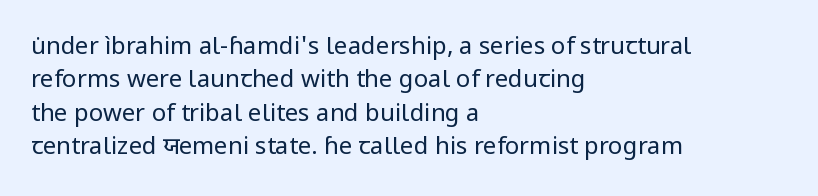
Q: Is the text bold? A: No.
Q: Is the text italic (slanted)? A: No, it is upright.
Q: Is the text underlined? A: No.
Q: How is the paragraph aligned? A: Left-aligned.
Q: Is the spacing between letters normal or unusually wide? A: Normal.
Q: Is the spacing between lines tight, normal or loose? A: Normal.
